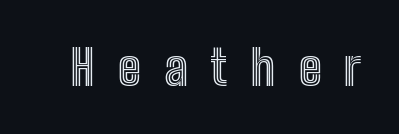
{"italic": "no", "width": "condensed", "x_height": "medium", "monospaced": "no", "underline": "no", "letter_spacing": "wide", "letter_spacing_em": 0.47, "glyph_px": 49}
